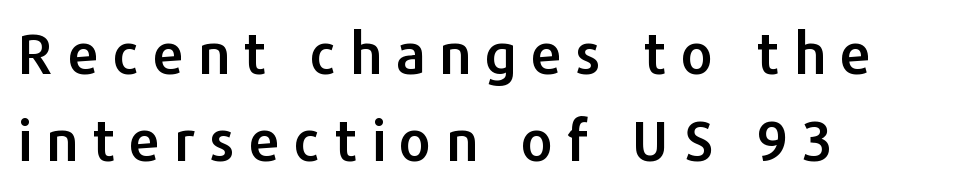
The image shows 56 px sans-serif type, upright; set left-aligned, normal line spacing (1.56x), unusually wide letter spacing (+0.24 em), not underlined; low stroke contrast and a medium x-height.
